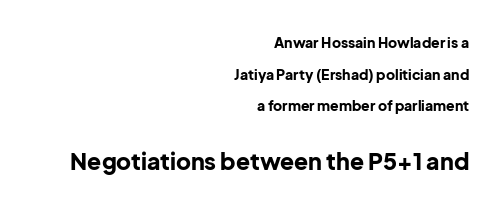
{"italic": "no", "bold": "yes", "underline": "no", "align": "right", "line_spacing": "loose", "line_spacing_ratio": 2.26, "letter_spacing": "normal", "letter_spacing_em": 0.0, "larger_block": "second", "size_ratio": 1.64, "glyph_px": 23}
